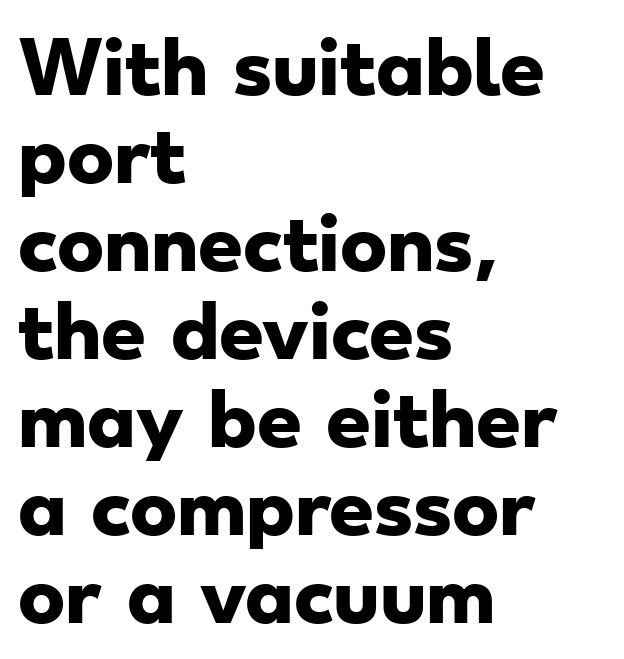
The image shows 71 px heavy, wide sans-serif type; set left-aligned, line spacing 1.24x, normal letter spacing, not underlined; low stroke contrast and a small x-height.
